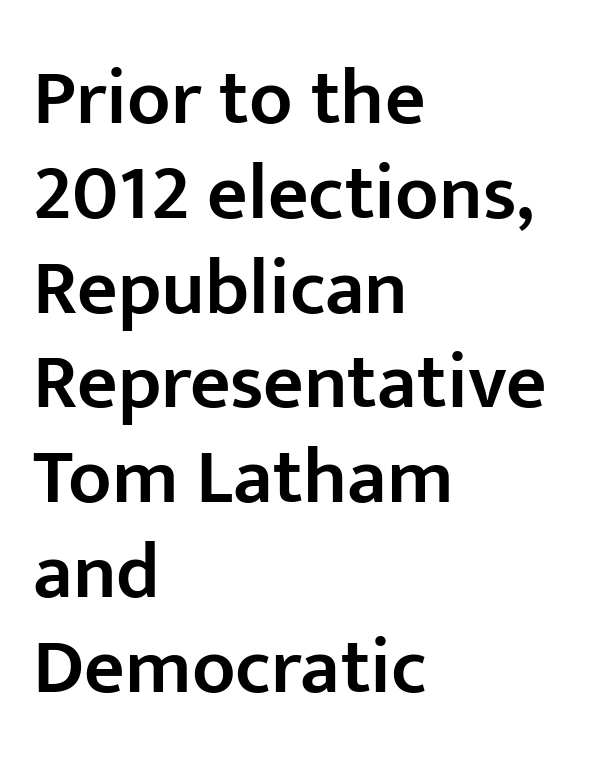
The image shows 79 px semibold sans-serif type, upright; set left-aligned, line spacing 1.2x, normal letter spacing, not underlined; low stroke contrast and a medium x-height.
